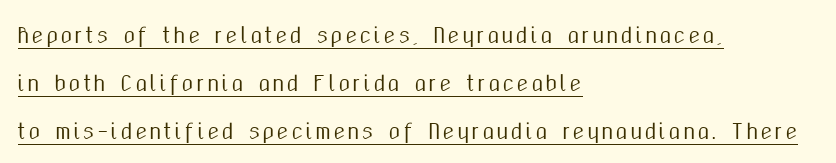
Q: Is the text italic (slanted)? A: No, it is upright.
Q: Is the text underlined? A: Yes.
Q: How is the paragraph aligned? A: Left-aligned.
Q: Is the spacing between lines tight, normal or loose? A: Loose.
